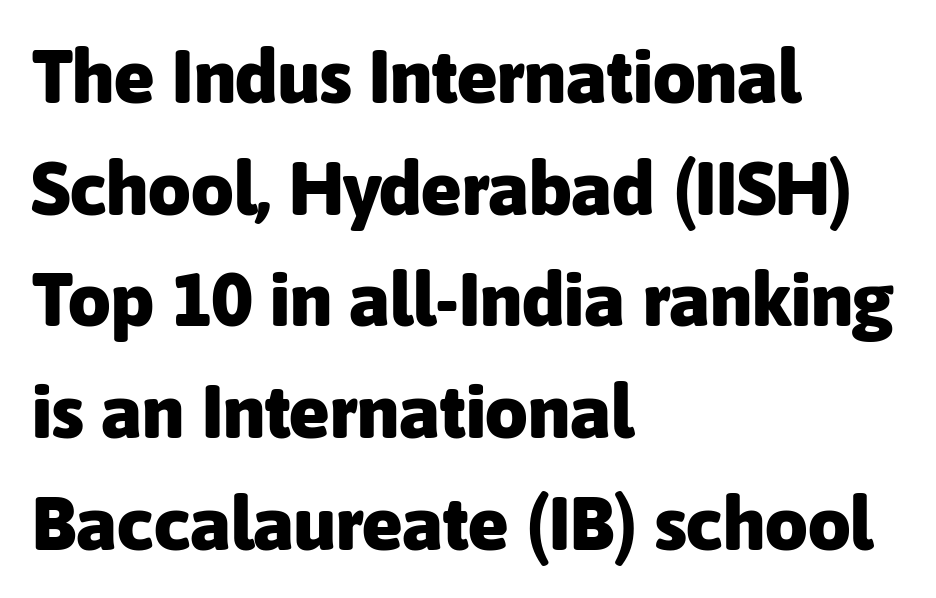
A classic flush-left, rag-right setting is used for this passage. Rule under the text: the space is simply empty. Glyph-to-glyph distance matches everyday printed text. Summary of weight: heavy, a full bold. Looks like regular typesetting: each glyph gets only the width it needs.
